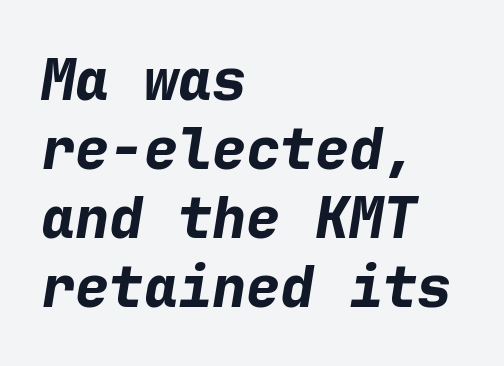
{"italic": "yes", "lean": "right", "slant_degrees": 9, "bold": "yes", "weight": "bold", "width": "normal", "stroke_contrast": "low", "x_height": "medium", "monospaced": "yes", "underline": "no", "align": "left", "line_spacing_ratio": 1.21, "letter_spacing": "normal", "letter_spacing_em": 0.0, "glyph_px": 57}
